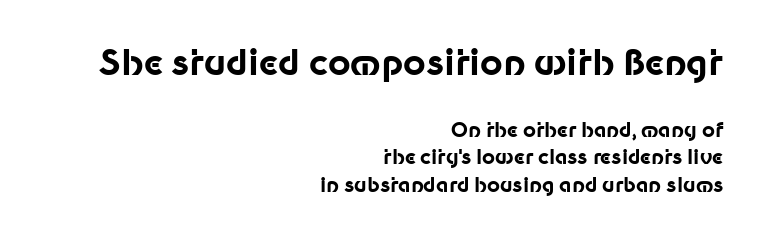
What's the leading like? Ordinary, nothing unusual. The font family rendered here belongs to the sans-serif group. Where is the straight margin? On the right. Unmarked baselines from the first word to the last. A typesetter would call this proportional, since set widths differ per character.
